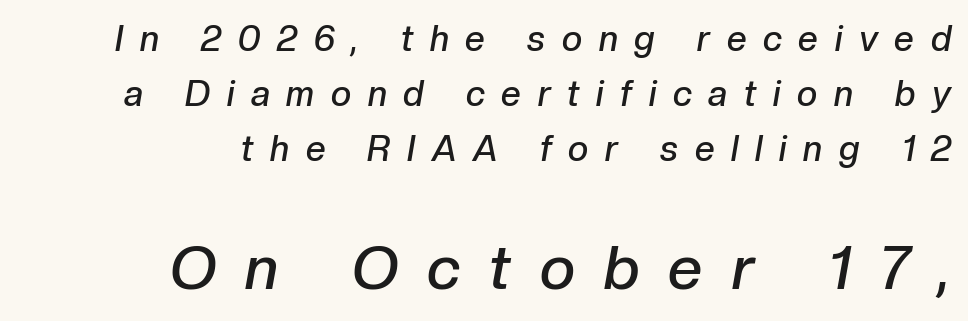
The tracking reads as deliberately expanded to a designer's eye. The passage is arranged like a letterhead date or caption credit — flush right. Clear beneath every line of the passage. The face used here is proportionally spaced, like ordinary book or web type. The passage shown begins with its smaller block and ends with its larger one.
